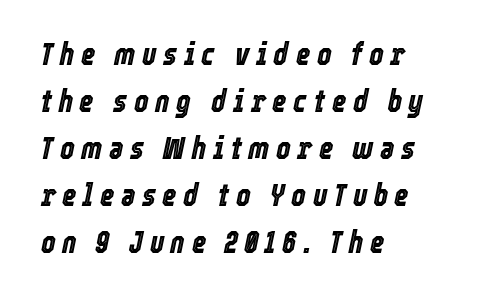
Tracking value appears strongly positive — letters spread wide. Which margin do the lines hug? The left one — the right edge is uneven. Interline gaps are of average width in this sample. Is this a fixed-width face? No — the glyphs have proportional, varying widths. Words float on clear page, feet unadorned.
